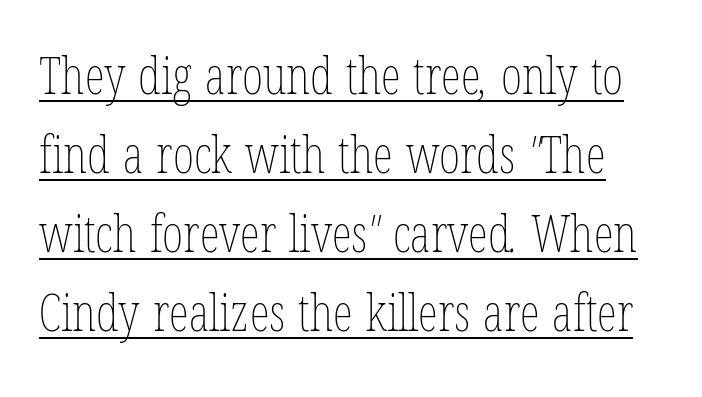
The typesetter has applied underlining to the passage shown. The face looks like a standard text weight, possibly lighter. This rendering leaves character spacing at its baseline value. You could not count columns in this text — the font is proportionally spaced. Rows of type keep a routine distance in the vertical direction.
